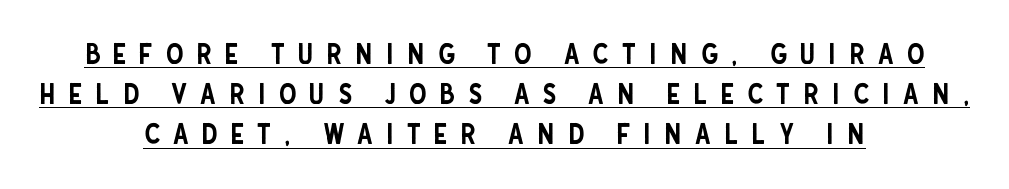
The image shows 28 px condensed sans-serif type, upright; set centered, normal line spacing (1.43x), unusually wide letter spacing (+0.46 em), underlined; low stroke contrast and a large x-height.
